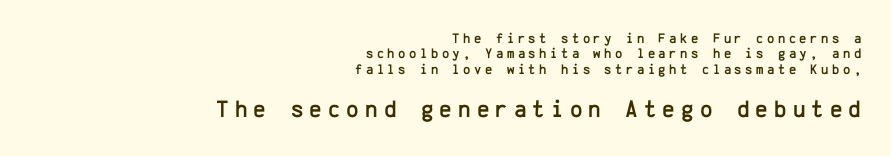
Q: Is the text italic (slanted)? A: No, it is upright.
Q: Is the text underlined? A: No.
Q: How is the paragraph aligned? A: Right-aligned.
Q: Is the spacing between letters normal or unusually wide? A: Unusually wide.
Q: Is the spacing between lines tight, normal or loose? A: Tight.
Q: Which block of text is set in a larger size, the first (top) or the second (bottom)? A: The second (bottom) one.
